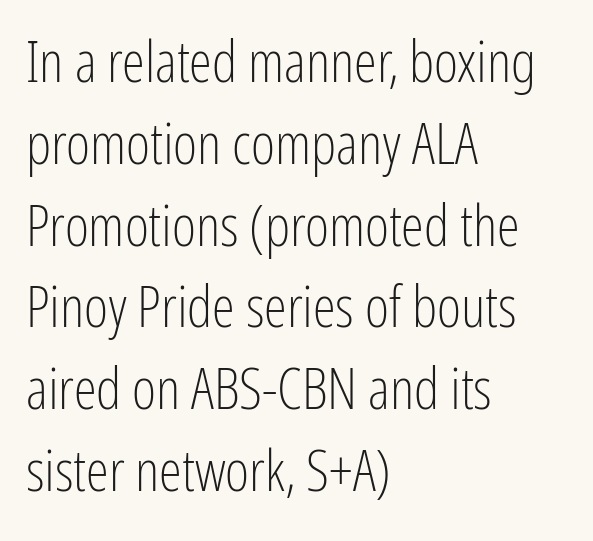
The image shows 58 px light, condensed sans-serif type, upright; set left-aligned, normal line spacing (1.41x), normal letter spacing, not underlined; low stroke contrast and a medium x-height.
